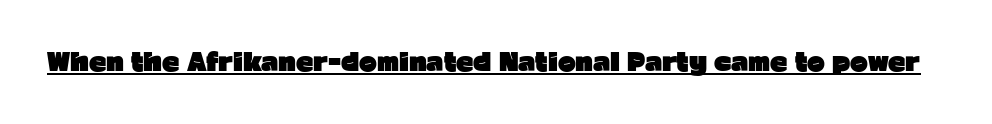
{"italic": "no", "bold": "yes", "underline": "yes", "letter_spacing": "normal", "letter_spacing_em": 0.0, "glyph_px": 24}
